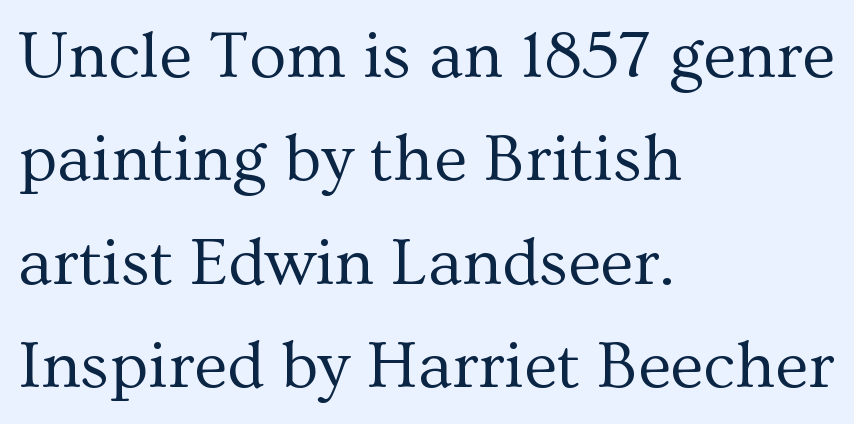
A normal amount of white space separates one row of letters from the next. Line beginnings align vertically; line endings do not. Proportional: the letters do not fall into vertical columns. This rendering leaves character spacing at its baseline value. The specimen omits any rule beneath the text block's lines.
